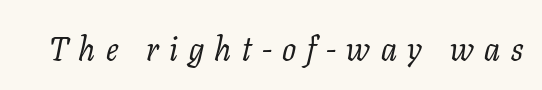
Q: Is the text bold? A: No.
Q: Is the text italic (slanted)? A: Yes, it leans right by about 11 degrees.
Q: Is the typeface a serif or a sans-serif typeface? A: Serif.
Q: Is the text underlined? A: No.
Q: Is the spacing between letters normal or unusually wide? A: Unusually wide.
Q: Width (condensed, normal, or wide)? A: Normal.
Q: Stroke contrast? A: Low.
Q: x-height? A: Medium.
Q: Monospaced? A: No.
